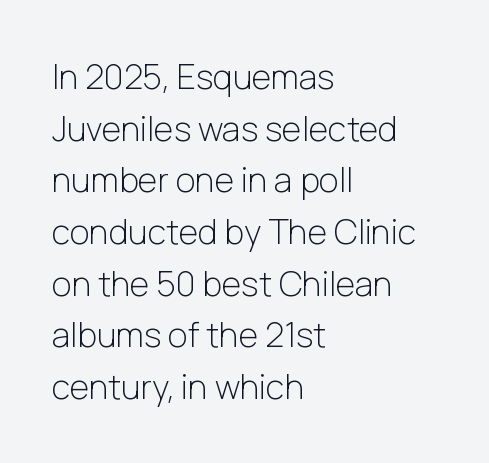
{"serif": "no", "italic": "no", "bold": "no", "weight": "light", "width": "normal", "stroke_contrast": "low", "x_height": "medium", "monospaced": "no", "underline": "no", "align": "left", "line_spacing": "normal", "line_spacing_ratio": 1.52, "letter_spacing": "normal", "letter_spacing_em": 0.0, "glyph_px": 34}
